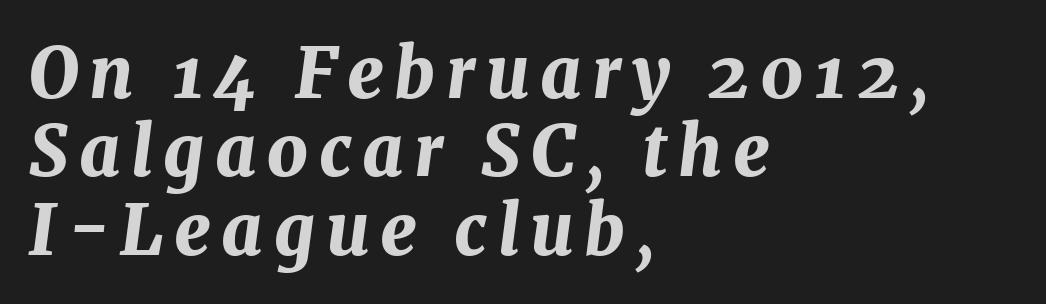
Q: Is the text bold? A: Yes.
Q: Is the text italic (slanted)? A: Yes, it leans right by about 7 degrees.
Q: Is the text underlined? A: No.
Q: How is the paragraph aligned? A: Left-aligned.
Q: Is the spacing between lines tight, normal or loose? A: Tight.
Q: Width (condensed, normal, or wide)? A: Normal.
Q: Stroke contrast? A: Medium.
Q: x-height? A: Medium.
Q: Monospaced? A: No.
